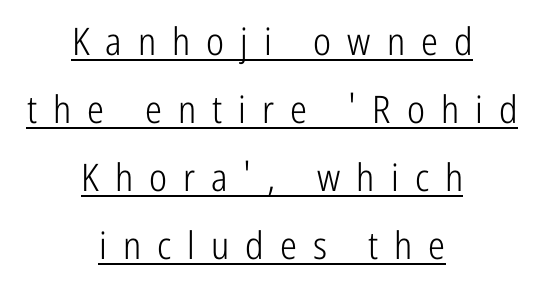
Q: Is the text bold? A: No.
Q: Is the text italic (slanted)? A: No, it is upright.
Q: Is the typeface a serif or a sans-serif typeface? A: Sans-serif.
Q: Is the text underlined? A: Yes.
Q: How is the paragraph aligned? A: Centered.
Q: Is the spacing between letters normal or unusually wide? A: Unusually wide.
Q: Width (condensed, normal, or wide)? A: Condensed.
Q: Stroke contrast? A: Low.
Q: x-height? A: Medium.
Q: Monospaced? A: No.
